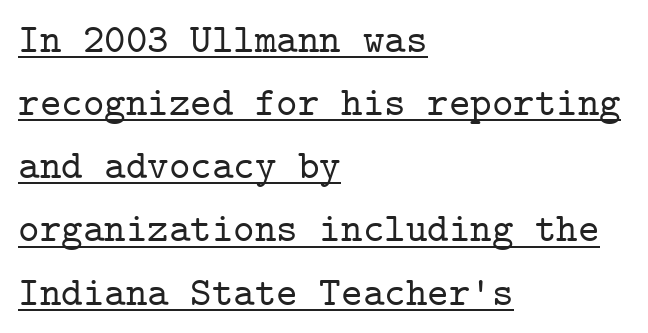
These lines sit exactly where default settings would place them. Underlining? Definitely there. Tall strokes in this sample are plumb rather than angled. Font category for this specimen: serif. Looks like terminal output: every glyph gets an equal slot.
